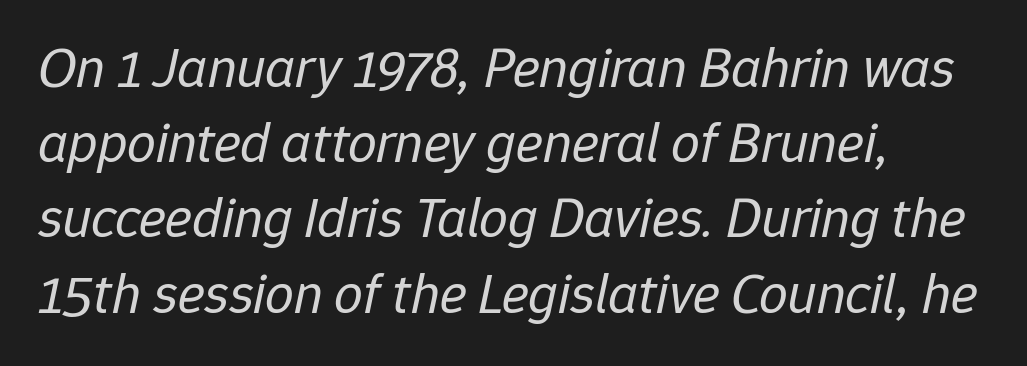
The image shows 57 px regular-weight type, italic (leaning right); set left-aligned, normal line spacing (1.32x), normal letter spacing, not underlined; low stroke contrast and a medium x-height.
